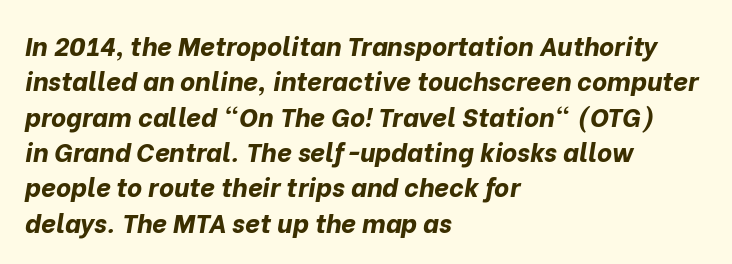
Q: Is the text bold? A: Yes.
Q: Is the text italic (slanted)? A: Yes, it leans right by about 10 degrees.
Q: Is the text underlined? A: No.
Q: How is the paragraph aligned? A: Left-aligned.
Q: Is the spacing between letters normal or unusually wide? A: Normal.
Q: Is the spacing between lines tight, normal or loose? A: Normal.
